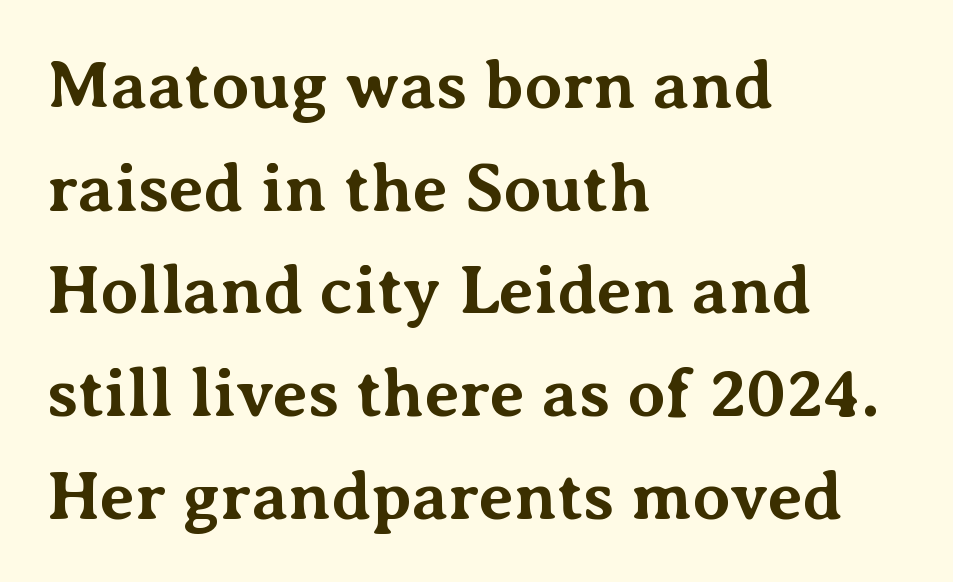
Q: Is the text bold? A: Yes.
Q: Is the text italic (slanted)? A: No, it is upright.
Q: Is the typeface a serif or a sans-serif typeface? A: Serif.
Q: Is the text underlined? A: No.
Q: How is the paragraph aligned? A: Left-aligned.
Q: Is the spacing between letters normal or unusually wide? A: Normal.
Q: Is the spacing between lines tight, normal or loose? A: Normal.
Q: Width (condensed, normal, or wide)? A: Normal.
Q: Stroke contrast? A: Medium.
Q: x-height? A: Medium.
Q: Monospaced? A: No.
